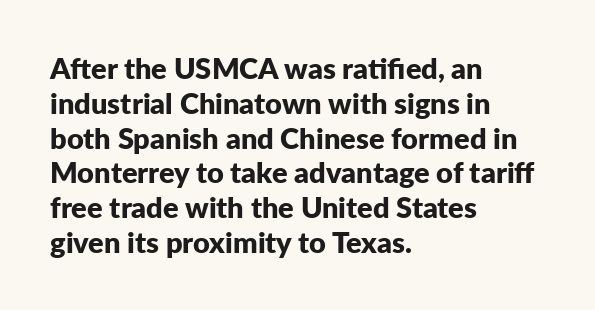
{"serif": "no", "italic": "no", "bold": "yes", "weight": "bold", "width": "normal", "stroke_contrast": "low", "x_height": "medium", "monospaced": "no", "underline": "no", "align": "left", "line_spacing_ratio": 1.2, "letter_spacing": "normal", "letter_spacing_em": 0.0, "glyph_px": 29}
